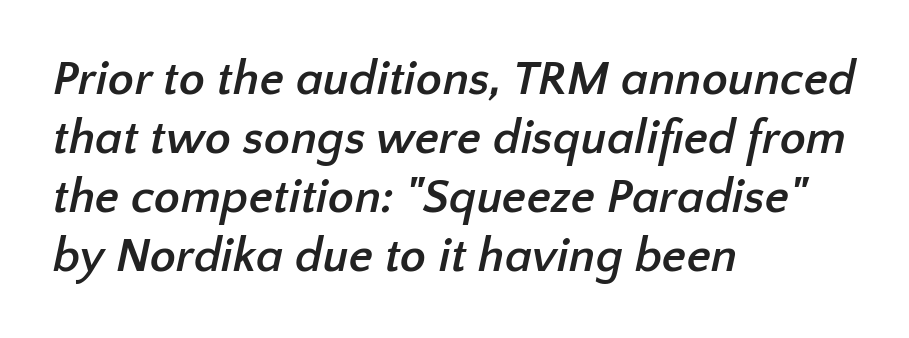
{"serif": "no", "bold": "yes", "weight": "semibold", "width": "normal", "stroke_contrast": "low", "x_height": "medium", "monospaced": "no", "underline": "no", "align": "left", "line_spacing_ratio": 1.23, "letter_spacing": "normal", "letter_spacing_em": 0.0, "glyph_px": 48}
